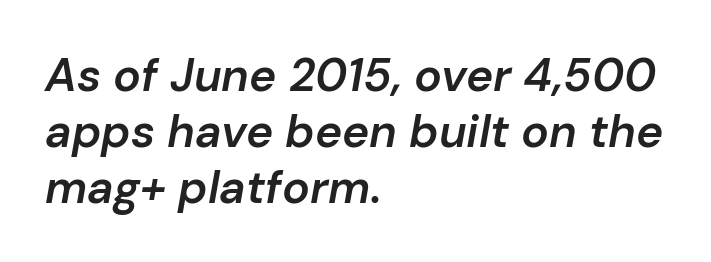
The image shows 46 px semibold type, italic (leaning right); set left-aligned, line spacing 1.22x, normal letter spacing, not underlined; low stroke contrast and a medium x-height.
